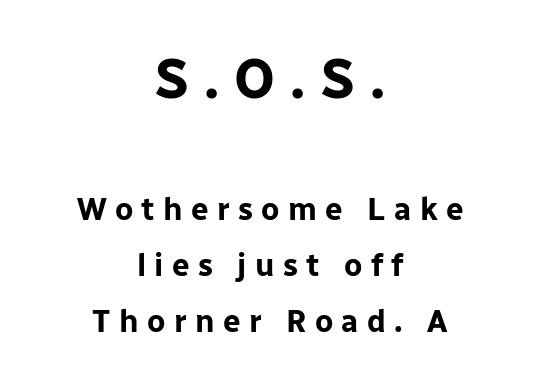
Q: Is the text bold? A: Yes.
Q: Is the text italic (slanted)? A: No, it is upright.
Q: Is the typeface a serif or a sans-serif typeface? A: Sans-serif.
Q: Is the text underlined? A: No.
Q: How is the paragraph aligned? A: Centered.
Q: Is the spacing between letters normal or unusually wide? A: Unusually wide.
Q: Which block of text is set in a larger size, the first (top) or the second (bottom)? A: The first (top) one.
Q: Width (condensed, normal, or wide)? A: Normal.
Q: Stroke contrast? A: Low.
Q: x-height? A: Medium.
Q: Monospaced? A: No.
